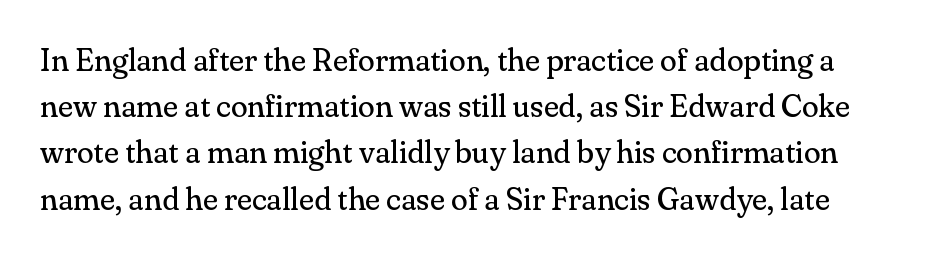
{"serif": "yes", "italic": "no", "bold": "no", "weight": "regular", "width": "normal", "stroke_contrast": "medium", "x_height": "small", "monospaced": "no", "underline": "no", "line_spacing": "normal", "line_spacing_ratio": 1.49, "letter_spacing": "normal", "letter_spacing_em": 0.0, "glyph_px": 31}
